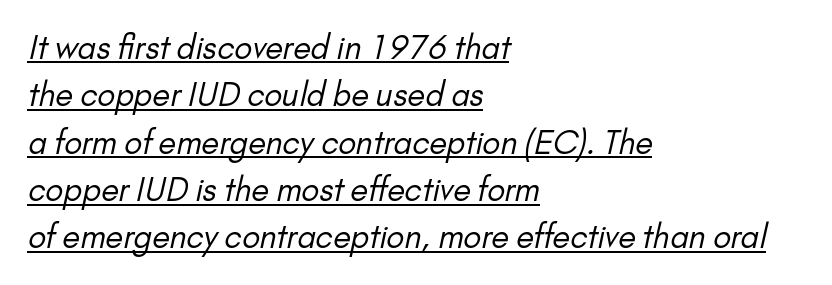
Q: Is the text bold? A: No.
Q: Is the typeface a serif or a sans-serif typeface? A: Sans-serif.
Q: Is the text underlined? A: Yes.
Q: How is the paragraph aligned? A: Left-aligned.
Q: Is the spacing between letters normal or unusually wide? A: Normal.
Q: Is the spacing between lines tight, normal or loose? A: Normal.
Q: Width (condensed, normal, or wide)? A: Normal.
Q: Stroke contrast? A: Low.
Q: x-height? A: Small.
Q: Monospaced? A: No.
